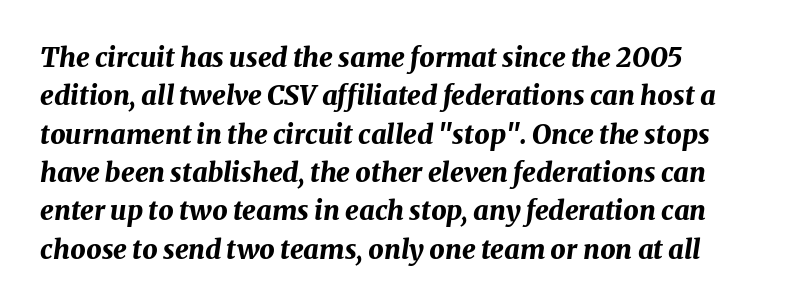
Line beginnings align vertically; line endings do not. Slanted lettering throughout. I'd describe the lettering as bold — thick and assertive. Regular leading. Here the glyphs are tracked normally, forming tight word shapes. Underlining? Definitely not there.
